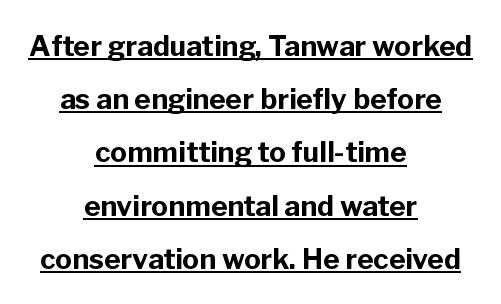
{"serif": "no", "italic": "no", "bold": "yes", "weight": "bold", "width": "normal", "stroke_contrast": "low", "x_height": "medium", "monospaced": "no", "underline": "yes", "align": "center", "line_spacing": "loose", "line_spacing_ratio": 1.9, "letter_spacing": "normal", "letter_spacing_em": 0.0, "glyph_px": 28}
